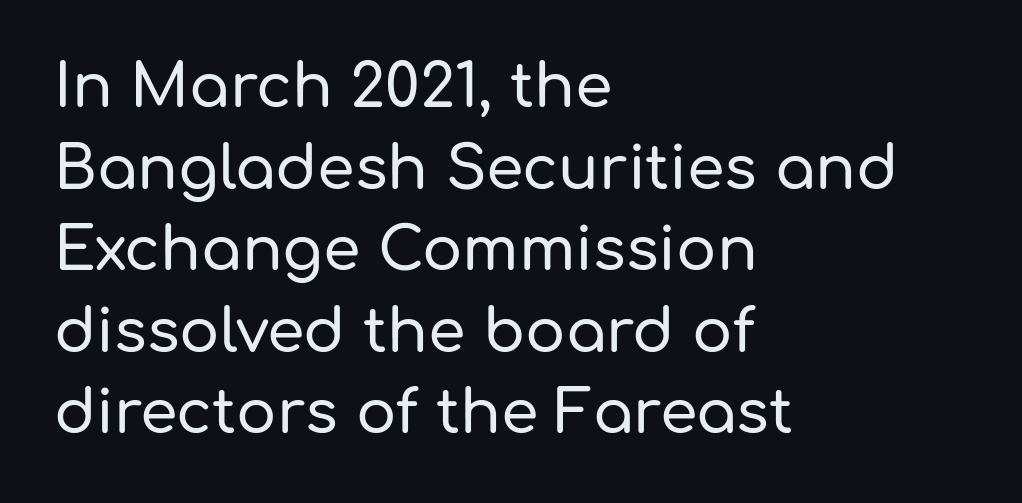
Words float on clear page, feet unadorned. The face used here is rendered with its standard letterfit. The letters stand upright; this is a roman face. You can tell from the bare stems that sans-serif type was used.
